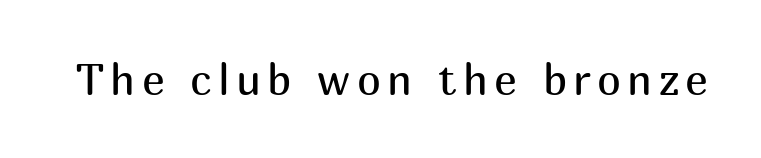
Q: Is the text bold? A: No.
Q: Is the text italic (slanted)? A: No, it is upright.
Q: Is the typeface a serif or a sans-serif typeface? A: Sans-serif.
Q: Is the text underlined? A: No.
Q: Width (condensed, normal, or wide)? A: Normal.
Q: Stroke contrast? A: Medium.
Q: x-height? A: Medium.
Q: Monospaced? A: No.
